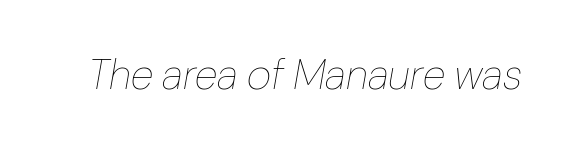
{"italic": "yes", "lean": "right", "slant_degrees": 10, "bold": "no", "weight": "thin", "width": "normal", "stroke_contrast": "low", "x_height": "medium", "monospaced": "no", "underline": "no", "letter_spacing": "normal", "letter_spacing_em": 0.0, "glyph_px": 42}
